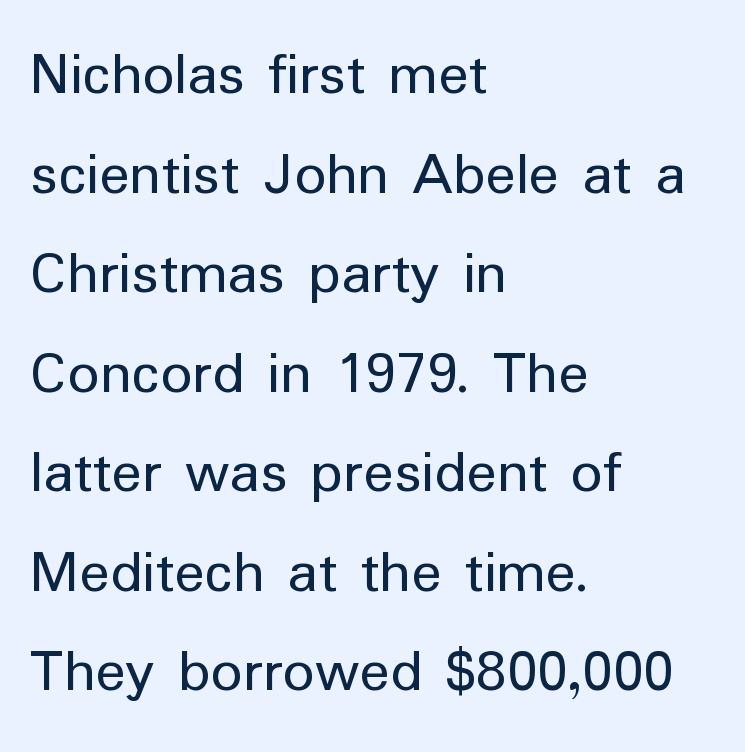
{"serif": "no", "italic": "no", "bold": "no", "weight": "regular", "width": "normal", "stroke_contrast": "low", "x_height": "medium", "monospaced": "no", "underline": "no", "align": "left", "line_spacing": "normal", "line_spacing_ratio": 1.58, "letter_spacing": "normal", "letter_spacing_em": 0.0, "glyph_px": 63}
